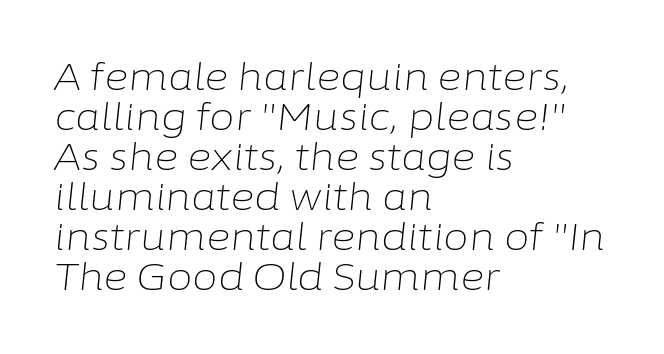
{"italic": "yes", "lean": "right", "slant_degrees": 6, "bold": "no", "weight": "light", "width": "normal", "stroke_contrast": "low", "x_height": "medium", "monospaced": "no", "underline": "no", "align": "left", "line_spacing": "tight", "line_spacing_ratio": 1.08, "letter_spacing": "normal", "letter_spacing_em": 0.0, "glyph_px": 37}
